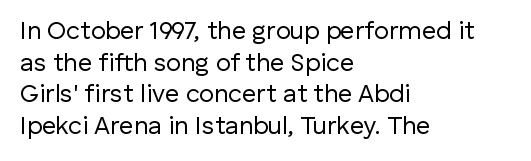
Q: Is the text bold? A: No.
Q: Is the text italic (slanted)? A: No, it is upright.
Q: Is the text underlined? A: No.
Q: How is the paragraph aligned? A: Left-aligned.
Q: Is the spacing between letters normal or unusually wide? A: Normal.
Q: Is the spacing between lines tight, normal or loose? A: Normal.
